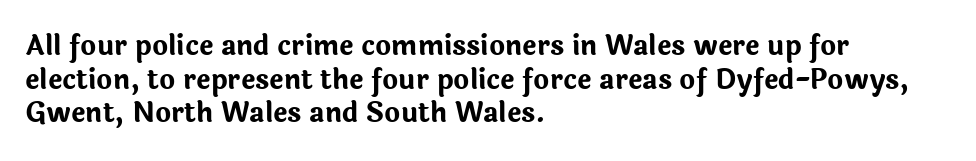
{"italic": "no", "bold": "yes", "underline": "no", "align": "left", "line_spacing": "normal", "line_spacing_ratio": 1.25, "letter_spacing": "normal", "letter_spacing_em": 0.0, "glyph_px": 27}
